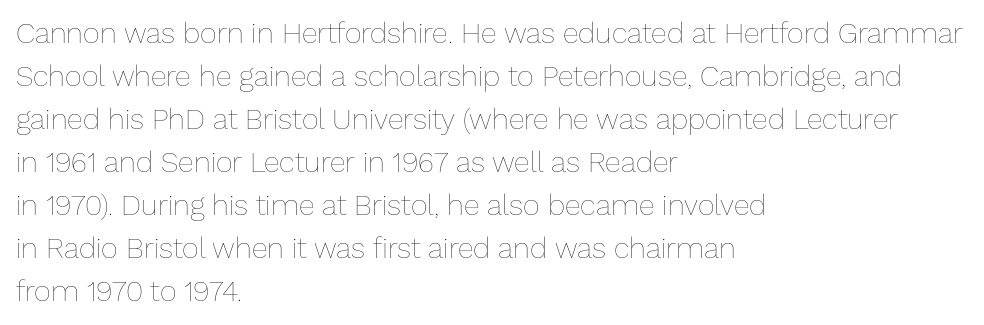
Q: Is the text bold? A: No.
Q: Is the text italic (slanted)? A: No, it is upright.
Q: Is the text underlined? A: No.
Q: How is the paragraph aligned? A: Left-aligned.
Q: Is the spacing between letters normal or unusually wide? A: Normal.
Q: Is the spacing between lines tight, normal or loose? A: Normal.
Q: Width (condensed, normal, or wide)? A: Normal.
Q: Stroke contrast? A: Low.
Q: x-height? A: Medium.
Q: Monospaced? A: No.
